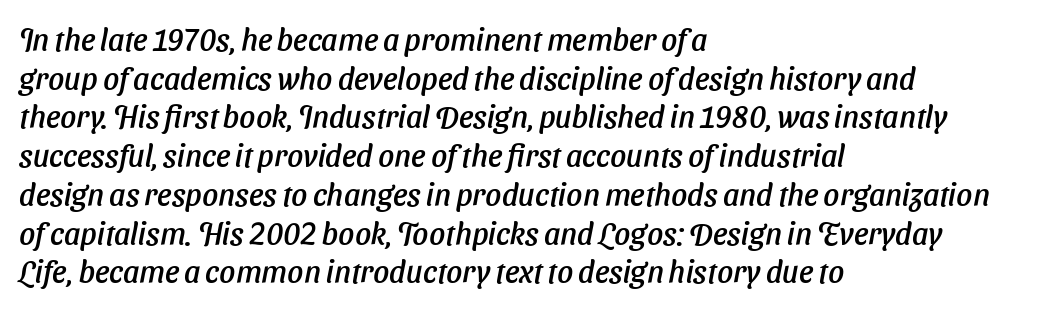
{"width": "normal", "stroke_contrast": "low", "x_height": "medium", "monospaced": "no", "underline": "no", "align": "left", "line_spacing": "normal", "line_spacing_ratio": 1.25, "letter_spacing": "normal", "letter_spacing_em": 0.0, "glyph_px": 31}
